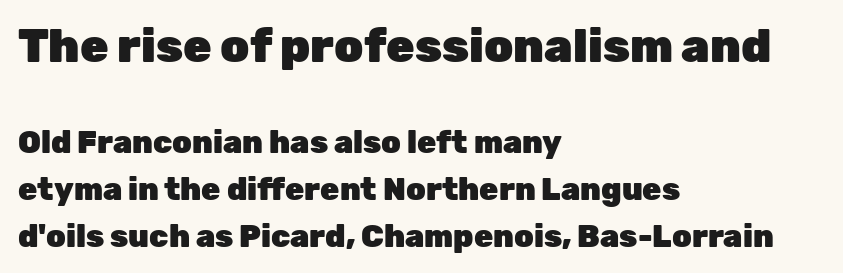
Whoever set this chose a conventional vertical rhythm. Characters follow at the spacing the type designer built in. Letterform terminals end flat and unadorned throughout the passage. The block sitting higher on the canvas is the one with enlarged characters.
